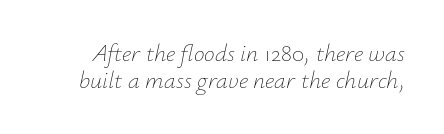
Q: Is the text bold? A: No.
Q: Is the text italic (slanted)? A: Yes, it leans right by about 12 degrees.
Q: Is the text underlined? A: No.
Q: Is the spacing between letters normal or unusually wide? A: Normal.
Q: Is the spacing between lines tight, normal or loose? A: Tight.
